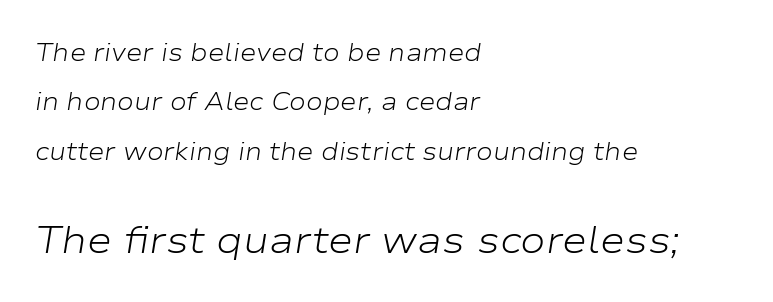
The image shows 38 px light, wide type, italic (leaning right); set left-aligned, loose line spacing (1.98x), normal letter spacing, not underlined; the second (bottom) block is 1.52x larger; low stroke contrast and a medium x-height.
